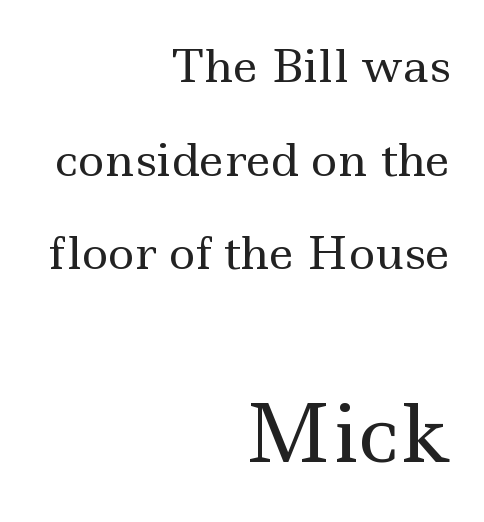
Alignment: flush right. Does the lettering tilt? It doesn't — this is upright. A student would notice the bottom passage is typeset larger than what precedes it. Whoever set this chose breathing room over compactness in the vertical rhythm.
